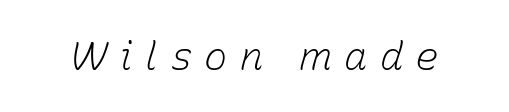
Q: Is the text bold? A: No.
Q: Is the text italic (slanted)? A: Yes, it leans right by about 15 degrees.
Q: Is the text underlined? A: No.
Q: Is the spacing between letters normal or unusually wide? A: Unusually wide.
Q: Width (condensed, normal, or wide)? A: Normal.
Q: Stroke contrast? A: Low.
Q: x-height? A: Medium.
Q: Monospaced? A: No.
